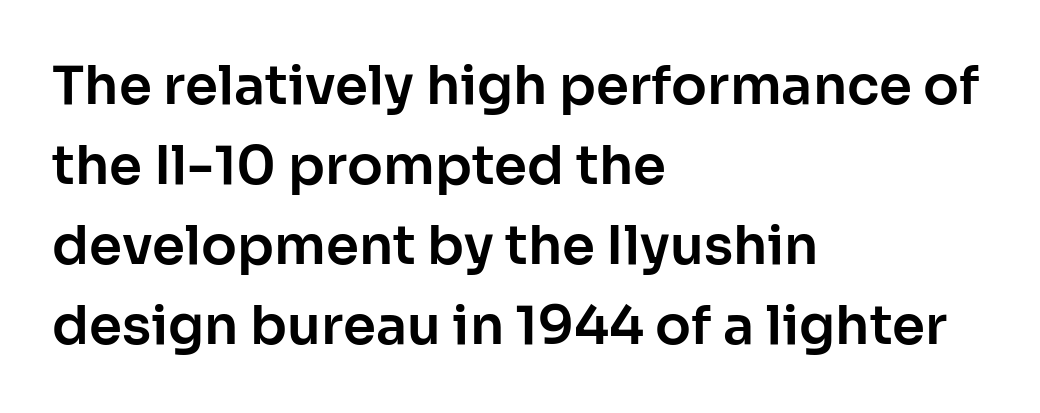
The image shows 53 px sans-serif type, upright; set left-aligned, normal line spacing (1.51x), normal letter spacing, not underlined; low stroke contrast and a medium x-height.
